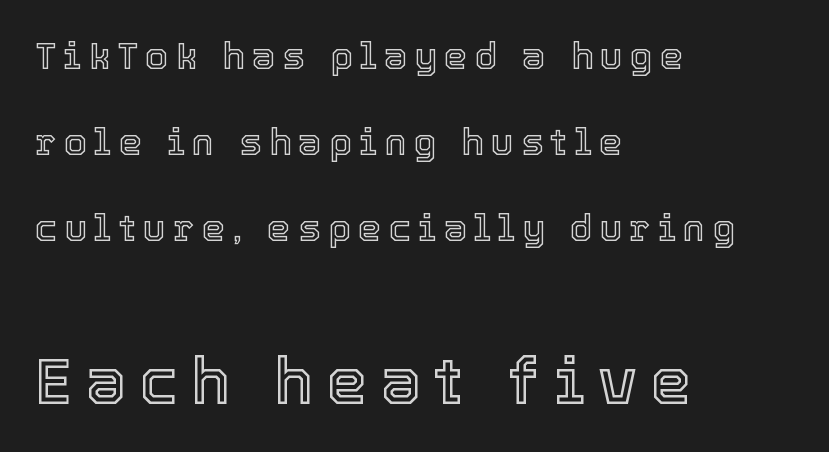
Q: Is the text italic (slanted)? A: No, it is upright.
Q: Is the text underlined? A: No.
Q: How is the paragraph aligned? A: Left-aligned.
Q: Is the spacing between letters normal or unusually wide? A: Unusually wide.
Q: Is the spacing between lines tight, normal or loose? A: Loose.
Q: Which block of text is set in a larger size, the first (top) or the second (bottom)? A: The second (bottom) one.
Q: Width (condensed, normal, or wide)? A: Normal.
Q: x-height? A: Medium.
Q: Monospaced? A: No.
